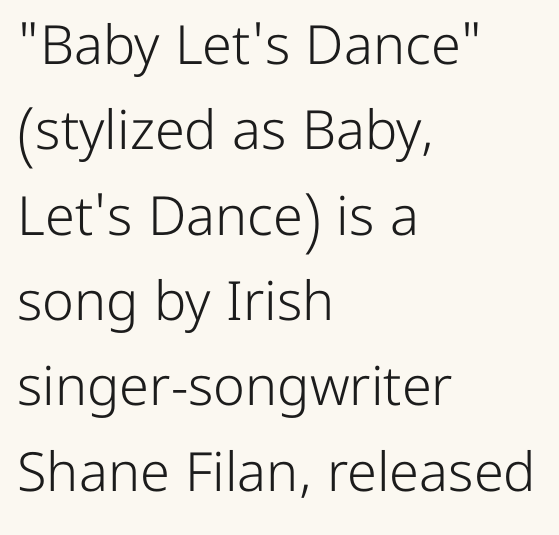
{"serif": "no", "italic": "no", "bold": "no", "weight": "light", "width": "normal", "stroke_contrast": "low", "x_height": "medium", "monospaced": "no", "underline": "no", "align": "left", "line_spacing": "normal", "line_spacing_ratio": 1.58, "letter_spacing": "normal", "letter_spacing_em": 0.0, "glyph_px": 54}
